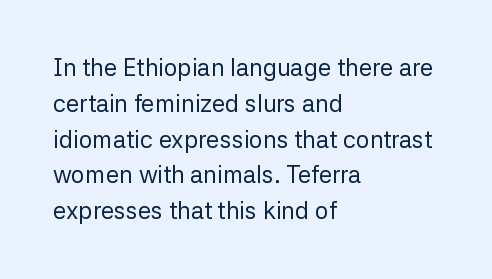
The image shows 24 px text type, upright; set left-aligned, normal line spacing (1.49x), normal letter spacing, not underlined.
